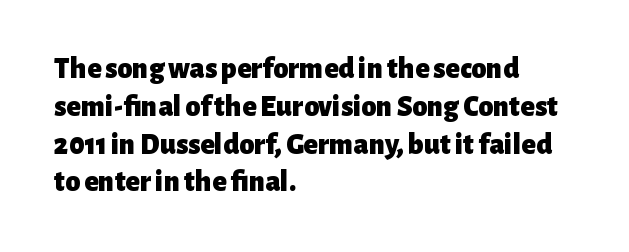
Each letter keeps its own natural width here, so spacing adapts to shape. Line spacing here is normal. Spacing between characters is what you'd get straight out of the box. Italic? Not at all — the glyphs are vertical.
